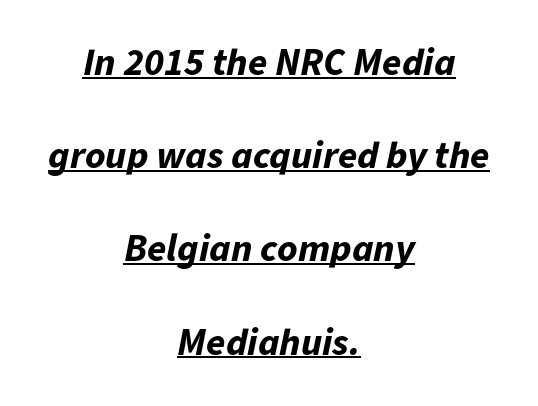
Compared with ordinary roman type, these characters are visibly tilted. Compared with an ordinary text face, these strokes are far heavier — a full bold. You can see a thin bar hugging the bottom of the glyphs. How would I describe the line gaps? Wide and relaxed. You could not count columns in this text — the font is proportionally spaced.
